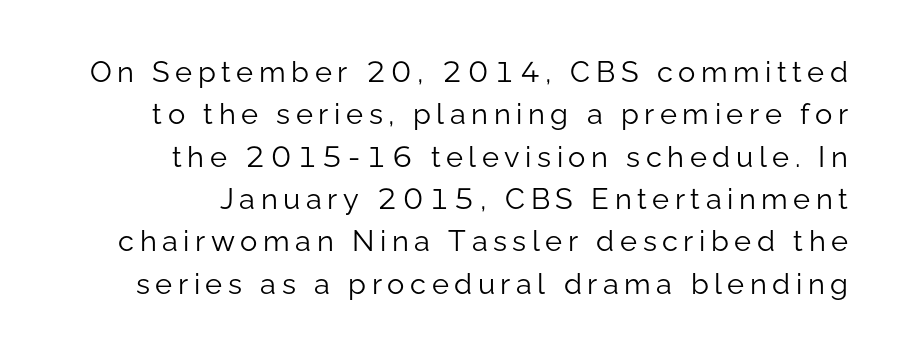
{"serif": "no", "italic": "no", "bold": "no", "weight": "light", "width": "normal", "stroke_contrast": "low", "x_height": "medium", "monospaced": "no", "underline": "no", "line_spacing": "normal", "line_spacing_ratio": 1.46, "glyph_px": 29}
